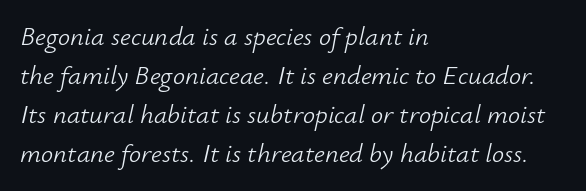
The image shows 27 px text type, italic (leaning right); set left-aligned, normal line spacing (1.45x), normal letter spacing, not underlined.
